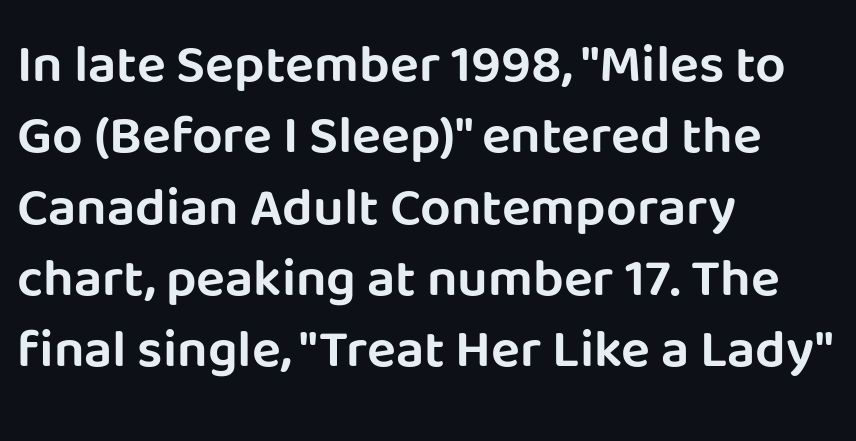
Decoration check: the copy has no underline. No extra tracking has been applied to these lines. Here the designer chose a conventional face with non-uniform glyph widths. Every row of glyphs begins at an identical x-position on the left. The type sits square on the baseline with zero lean. Notice how descenders clear the ascenders below comfortably — that's standard leading.
